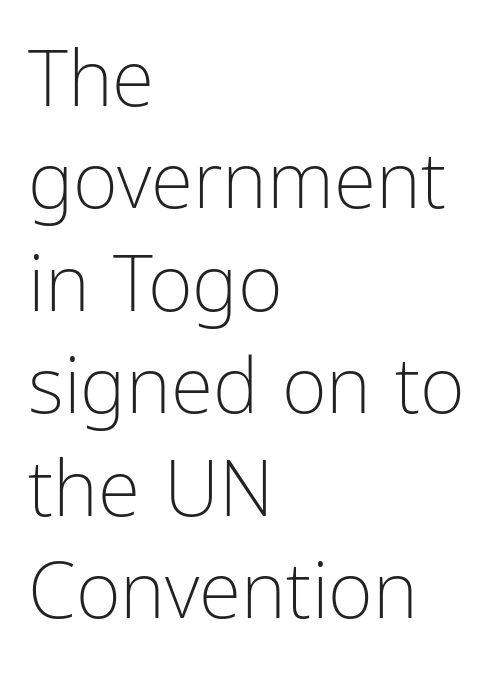
{"serif": "no", "italic": "no", "bold": "no", "weight": "light", "width": "condensed", "stroke_contrast": "low", "x_height": "medium", "monospaced": "no", "underline": "no", "align": "left", "line_spacing": "normal", "line_spacing_ratio": 1.33, "letter_spacing": "normal", "letter_spacing_em": 0.0, "glyph_px": 77}
